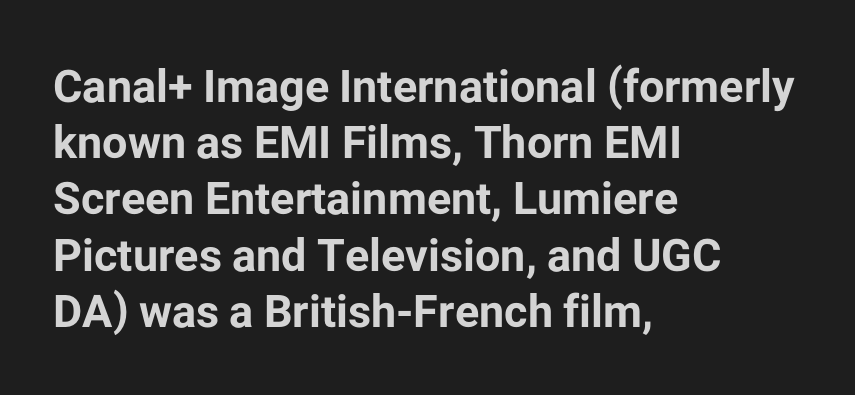
Anything drawn beneath the words? Only blank space. The line texture is even and compact thanks to regular tracking. Proportional: the letters do not fall into vertical columns. Plenty of ink on the page — the face is bold. The type sits square on the baseline with zero lean. Grotesque or geometric, the face here clearly has no serifs.
